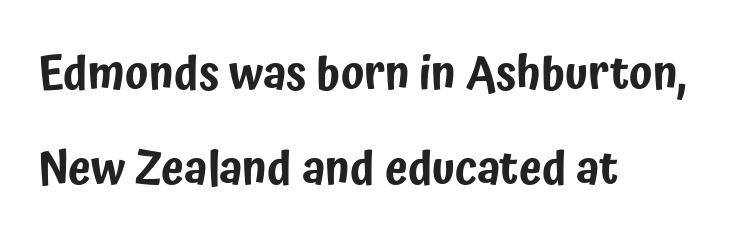
Q: Is the text italic (slanted)? A: No, it is upright.
Q: Is the typeface a serif or a sans-serif typeface? A: Sans-serif.
Q: Is the text underlined? A: No.
Q: How is the paragraph aligned? A: Left-aligned.
Q: Is the spacing between letters normal or unusually wide? A: Normal.
Q: Is the spacing between lines tight, normal or loose? A: Loose.
Q: Width (condensed, normal, or wide)? A: Condensed.
Q: Stroke contrast? A: Low.
Q: x-height? A: Medium.
Q: Monospaced? A: No.
